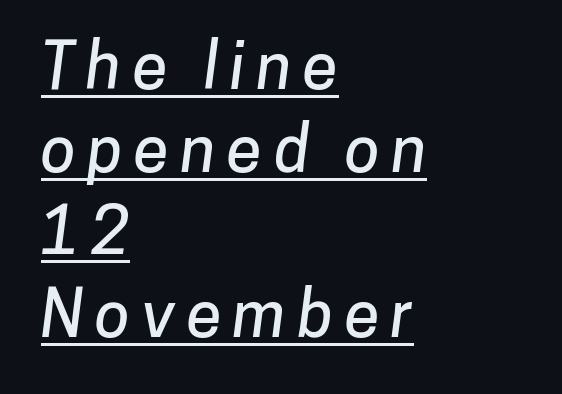
{"serif": "no", "width": "normal", "stroke_contrast": "low", "x_height": "medium", "monospaced": "no", "underline": "yes", "align": "left", "line_spacing": "normal", "line_spacing_ratio": 1.29, "glyph_px": 64}
